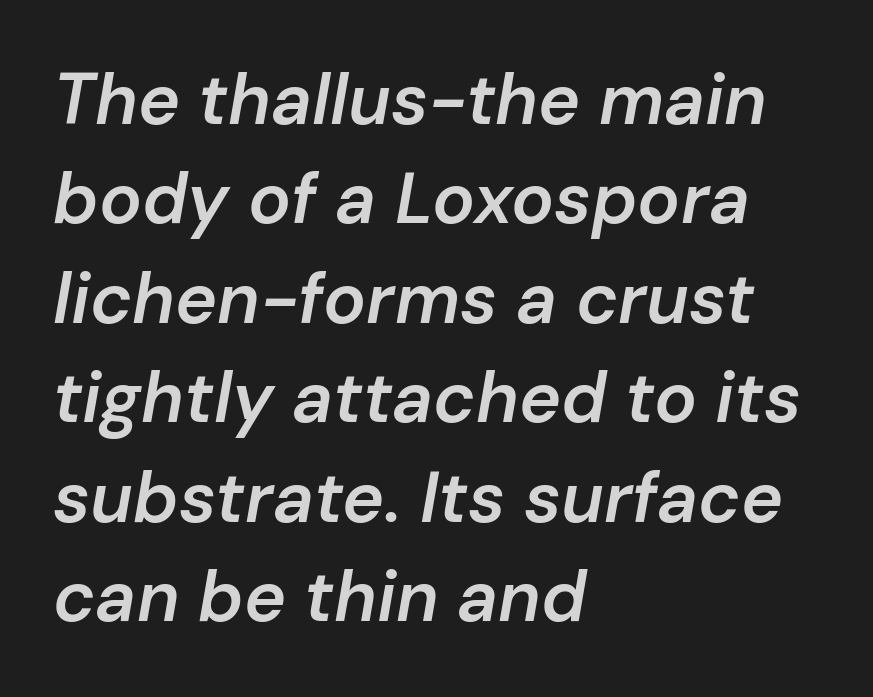
Q: Is the text bold? A: Semi-bold.
Q: Is the text italic (slanted)? A: Yes, it leans right by about 10 degrees.
Q: Is the text underlined? A: No.
Q: How is the paragraph aligned? A: Left-aligned.
Q: Is the spacing between letters normal or unusually wide? A: Normal.
Q: Is the spacing between lines tight, normal or loose? A: Normal.
Q: Width (condensed, normal, or wide)? A: Normal.
Q: Stroke contrast? A: Low.
Q: x-height? A: Medium.
Q: Monospaced? A: No.
